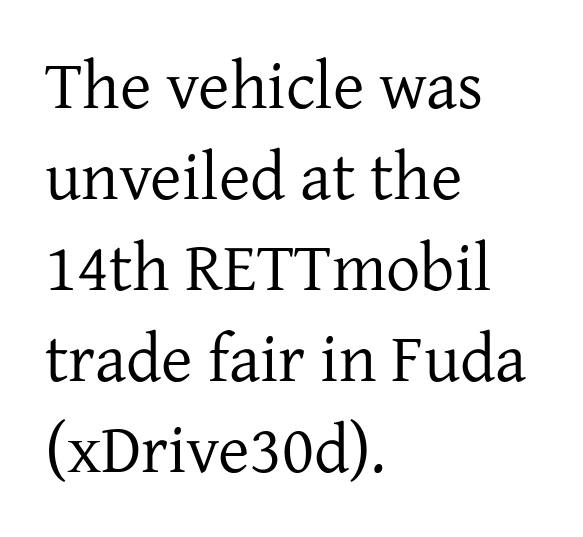
The image shows 68 px regular-weight serif type, upright; set left-aligned, normal line spacing (1.34x), normal letter spacing, not underlined; low stroke contrast and a medium x-height.
